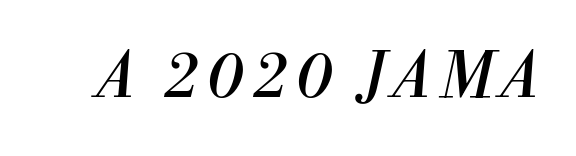
{"serif": "yes", "italic": "yes", "lean": "right", "slant_degrees": 13, "bold": "no", "weight": "regular", "width": "normal", "stroke_contrast": "medium", "x_height": "small", "monospaced": "no", "underline": "no", "glyph_px": 63}
